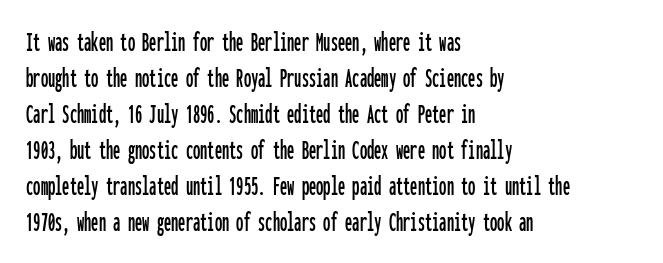
The lettering stays uniformly vertical, giving the passage a roman look. Casual observation: everything's shoved over to the left. A typesetter would label this face a sans. Is the letter spacing exaggerated? No — it looks like the ordinary default. Think of a typewriter: that constant character pitch is what you see here. Only glyphs here, with clear space below each row.
